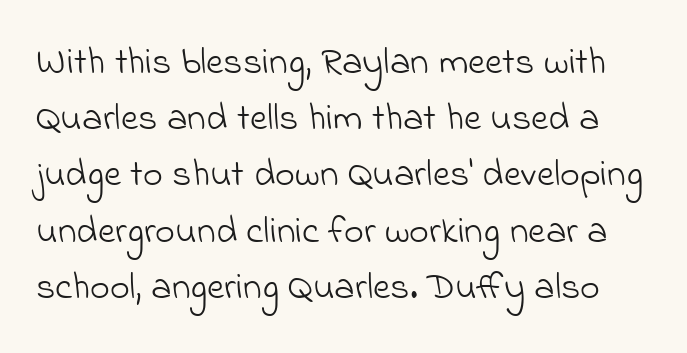
Q: Is the text bold? A: No.
Q: Is the typeface a serif or a sans-serif typeface? A: Sans-serif.
Q: Is the text underlined? A: No.
Q: Is the spacing between letters normal or unusually wide? A: Normal.
Q: Is the spacing between lines tight, normal or loose? A: Normal.
Q: Width (condensed, normal, or wide)? A: Normal.
Q: Stroke contrast? A: Low.
Q: x-height? A: Small.
Q: Monospaced? A: No.
